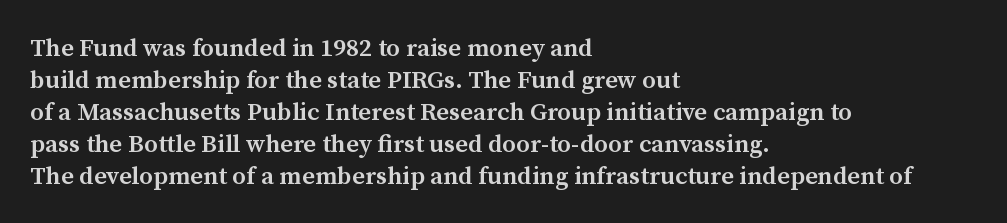
{"italic": "no", "bold": "semi", "underline": "no", "align": "left", "line_spacing": "normal", "line_spacing_ratio": 1.28, "letter_spacing": "normal", "letter_spacing_em": 0.0, "glyph_px": 25}
